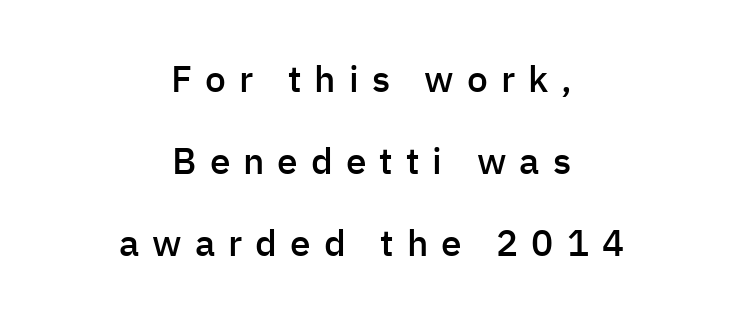
{"serif": "no", "italic": "no", "bold": "semi", "weight": "semibold", "width": "normal", "stroke_contrast": "low", "x_height": "medium", "monospaced": "no", "underline": "no", "align": "center", "line_spacing": "loose", "line_spacing_ratio": 2.21, "letter_spacing": "wide", "letter_spacing_em": 0.35, "glyph_px": 37}
